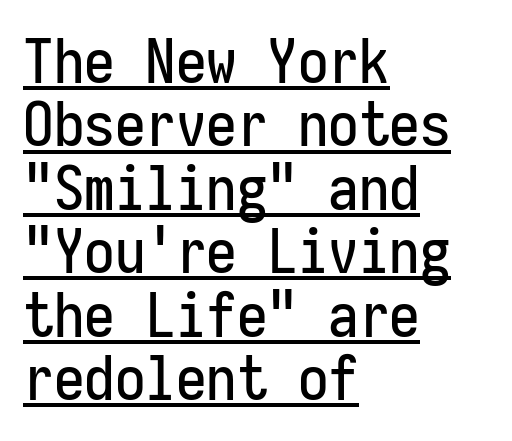
{"serif": "no", "italic": "no", "width": "condensed", "stroke_contrast": "low", "x_height": "medium", "monospaced": "yes", "underline": "yes", "align": "left", "line_spacing": "tight", "line_spacing_ratio": 1.04, "letter_spacing": "normal", "letter_spacing_em": 0.0, "glyph_px": 61}
